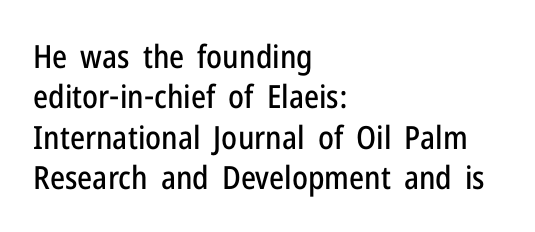
The image shows 32 px condensed sans-serif type, upright; set left-aligned, normal line spacing (1.26x), normal letter spacing, not underlined; low stroke contrast and a medium x-height.
